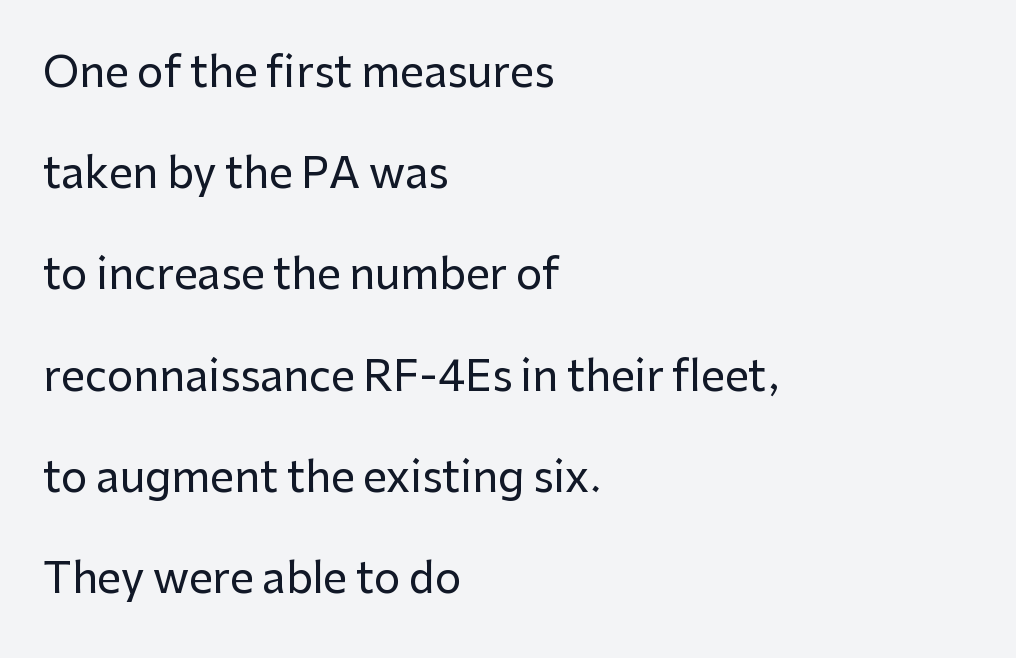
The lettering stays uniformly vertical, giving the passage a roman look. The type family on display is of the sans-serif kind. Horizontally, the lines are justified to the leading edge only. Compared with typical paragraphs, the rows here are farther apart.
